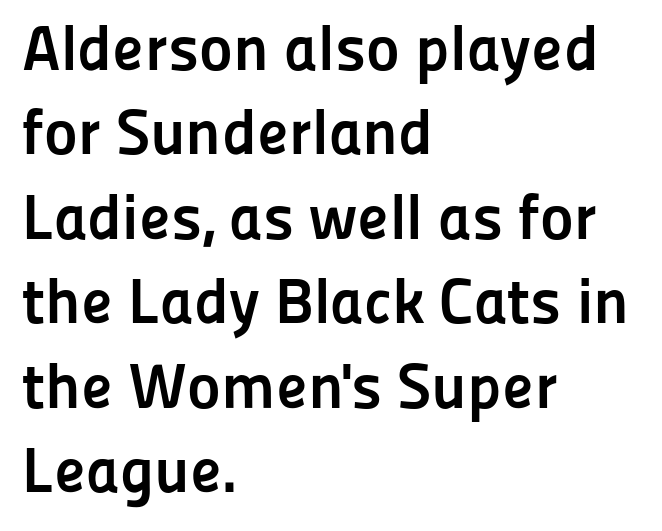
{"serif": "no", "italic": "no", "bold": "yes", "weight": "semibold", "width": "normal", "stroke_contrast": "low", "x_height": "medium", "monospaced": "no", "underline": "no", "align": "left", "line_spacing": "normal", "line_spacing_ratio": 1.32, "letter_spacing": "normal", "letter_spacing_em": 0.0, "glyph_px": 64}
